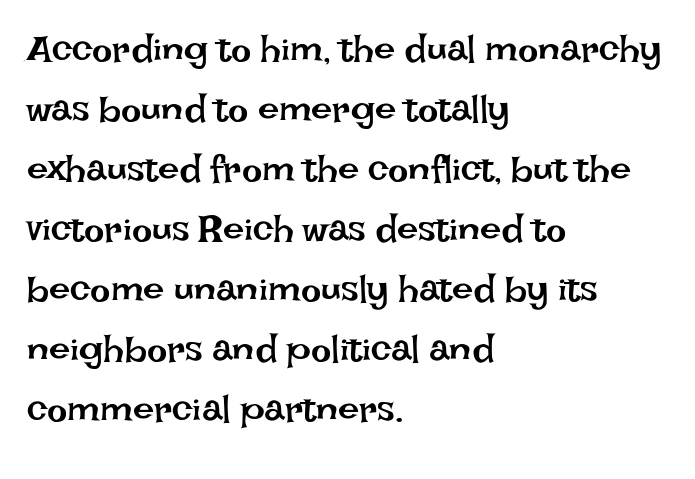
{"italic": "no", "bold": "no", "weight": "regular", "width": "normal", "stroke_contrast": "low", "x_height": "large", "monospaced": "no", "underline": "no", "align": "left", "line_spacing": "normal", "line_spacing_ratio": 1.58, "letter_spacing": "normal", "letter_spacing_em": 0.0, "glyph_px": 38}
